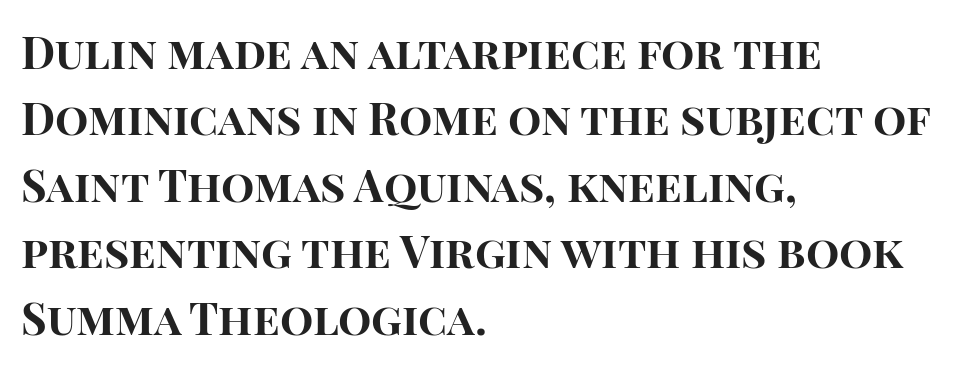
Between one letter and the next there's only the usual sliver of space. Just letters on the line, the space beneath them empty. The passage shown is typeset with a sans-serif family. Character widths vary here, with narrow letters taking less room than wide ones. Chunky letters — that's bold for sure. The compositor pushed each line to the left boundary.
